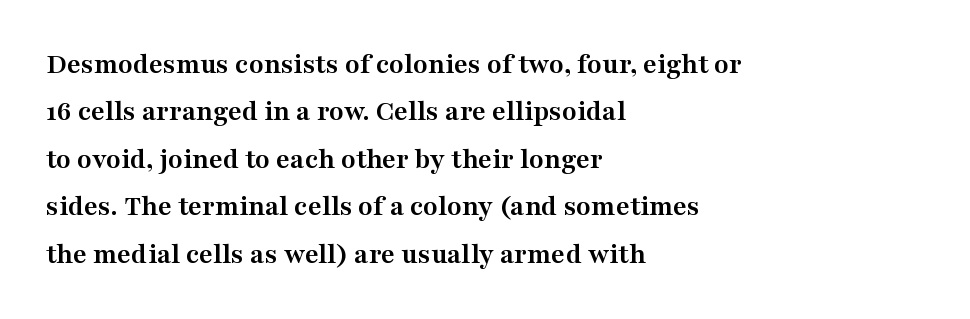
Here the glyphs are tracked normally, forming tight word shapes. This sample is left-justified, so line endings fall wherever the words run out. The zone under the glyphs is completely vacant. Look at the bottom of the vertical strokes: they flare into serifs here. Regarding leading, the lines here are spaced in the standard way. Pretty heavy lettering here — definitely bold.
